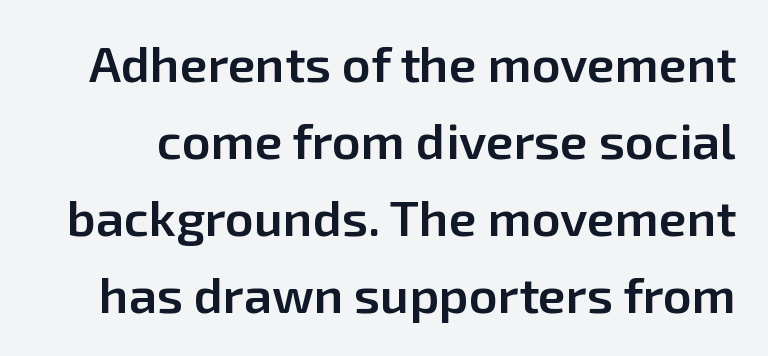
The space between consecutive lines is moderate. Caption: semibold face, moderately heavy strokes. The rendering keeps characters at their native spacing. The axis of the letterforms is exactly vertical.
